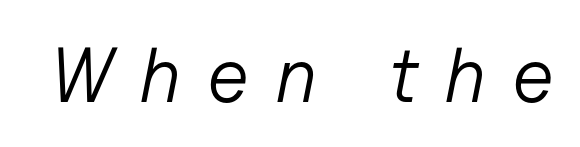
{"italic": "yes", "lean": "right", "slant_degrees": 11, "bold": "no", "weight": "light", "width": "normal", "stroke_contrast": "low", "x_height": "medium", "monospaced": "no", "underline": "no", "letter_spacing": "wide", "letter_spacing_em": 0.33, "glyph_px": 78}
